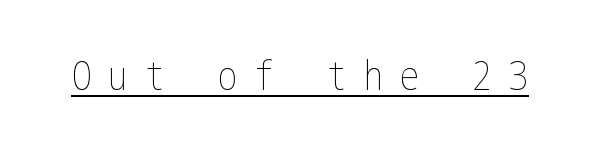
{"italic": "no", "bold": "no", "weight": "thin", "width": "condensed", "stroke_contrast": "low", "x_height": "medium", "underline": "yes", "letter_spacing": "wide", "letter_spacing_em": 0.41, "glyph_px": 40}
